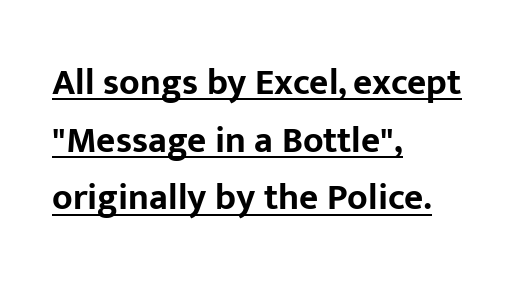
Q: Is the text bold? A: Yes.
Q: Is the text italic (slanted)? A: No, it is upright.
Q: Is the typeface a serif or a sans-serif typeface? A: Sans-serif.
Q: Is the text underlined? A: Yes.
Q: How is the paragraph aligned? A: Left-aligned.
Q: Is the spacing between letters normal or unusually wide? A: Normal.
Q: Is the spacing between lines tight, normal or loose? A: Normal.
Q: Width (condensed, normal, or wide)? A: Normal.
Q: Stroke contrast? A: Low.
Q: x-height? A: Medium.
Q: Monospaced? A: No.
